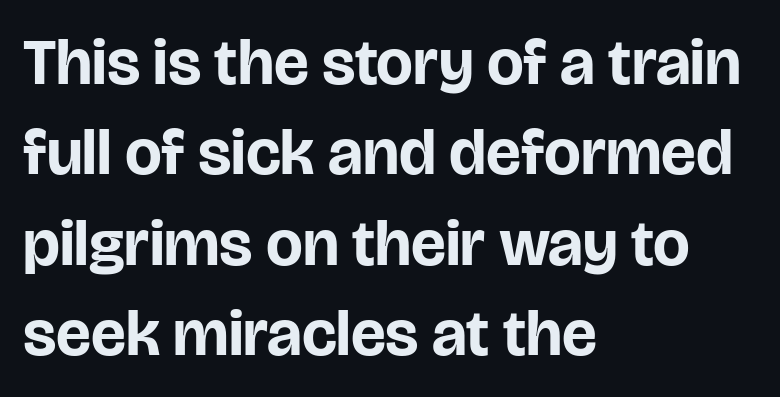
Anything drawn beneath the words? Only blank space. Summary of weight: heavy, a full bold. Character widths vary here, with narrow letters taking less room than wide ones. Spacing between characters is what you'd get straight out of the box. These lines sit exactly where default settings would place them. Quick note: not italic, upright.
